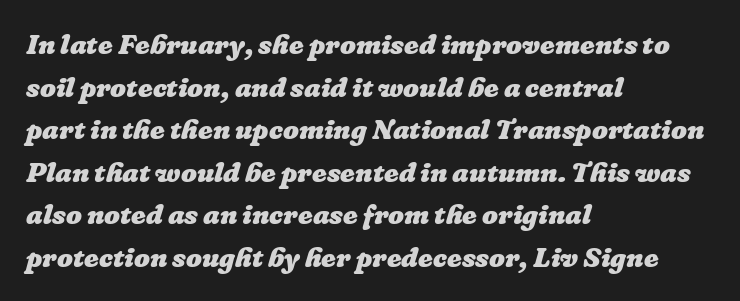
Q: Is the text bold? A: Yes.
Q: Is the text underlined? A: No.
Q: How is the paragraph aligned? A: Left-aligned.
Q: Is the spacing between letters normal or unusually wide? A: Normal.
Q: Is the spacing between lines tight, normal or loose? A: Normal.
Q: Width (condensed, normal, or wide)? A: Normal.
Q: Stroke contrast? A: Low.
Q: x-height? A: Medium.
Q: Monospaced? A: No.
